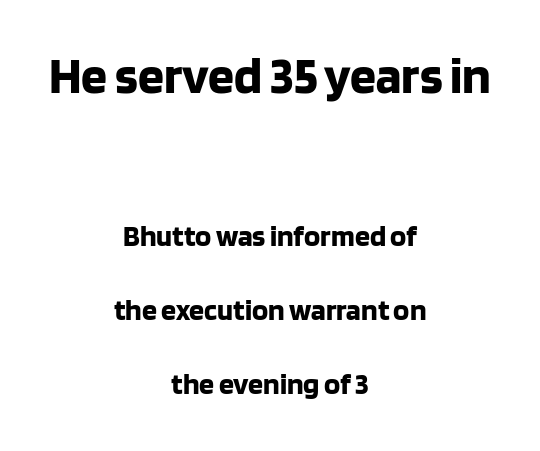
The image shows 52 px bold sans-serif type, upright; set centered, loose line spacing (2.48x), normal letter spacing, not underlined; the first (top) block is 1.73x larger; low stroke contrast and a large x-height.
